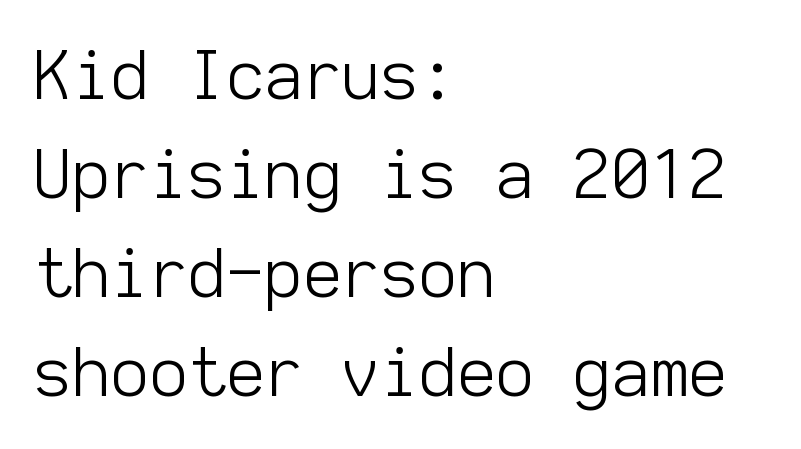
The image shows 67 px light sans-serif type, upright, monospaced; set left-aligned, normal line spacing (1.48x), normal letter spacing, not underlined; low stroke contrast and a medium x-height.
